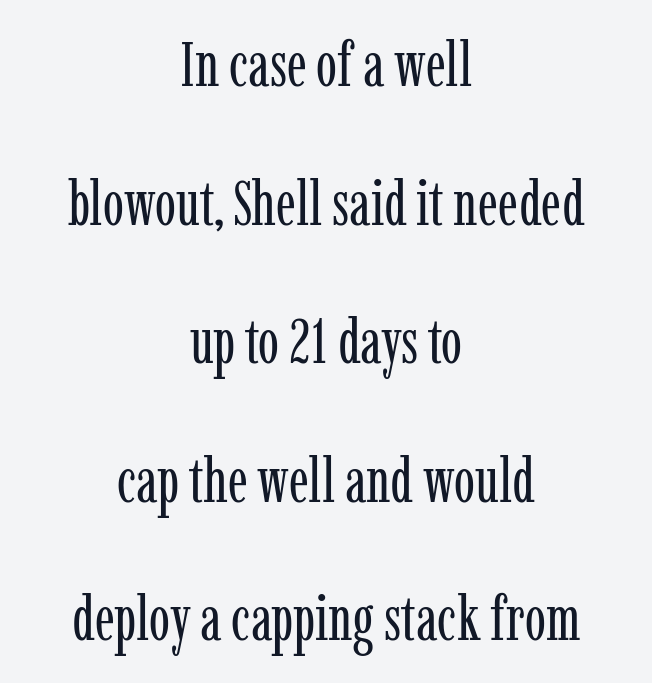
{"serif": "yes", "italic": "no", "bold": "no", "weight": "regular", "width": "condensed", "stroke_contrast": "low", "x_height": "medium", "monospaced": "no", "underline": "no", "align": "center", "line_spacing": "loose", "line_spacing_ratio": 2.2, "letter_spacing": "normal", "letter_spacing_em": 0.0, "glyph_px": 63}
